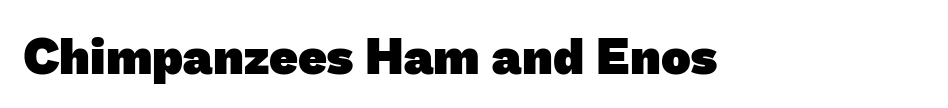
The image shows 50 px heavy sans-serif type; set normal letter spacing, not underlined; low stroke contrast and a medium x-height.
